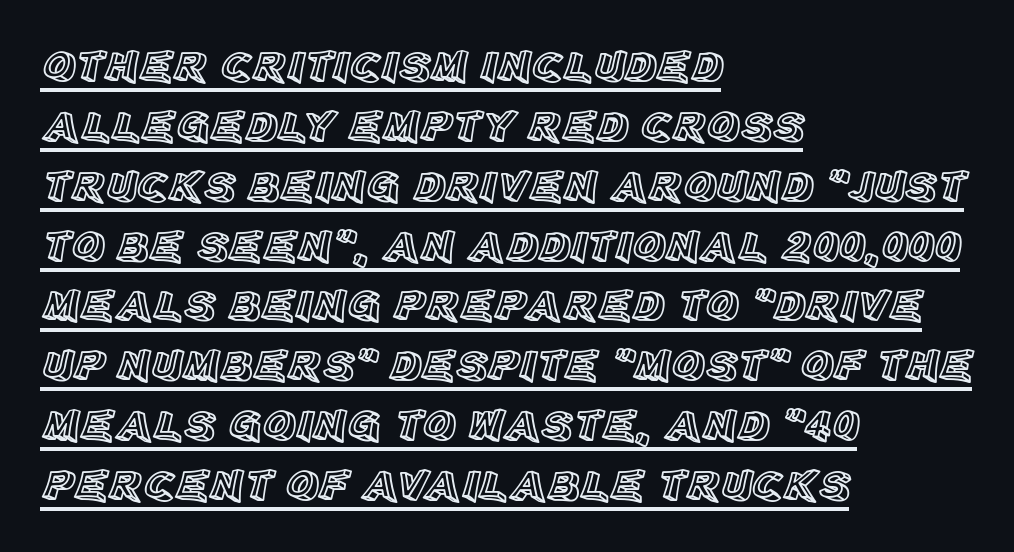
{"width": "normal", "x_height": "large", "monospaced": "no", "underline": "yes", "align": "left", "line_spacing": "normal", "line_spacing_ratio": 1.33, "letter_spacing": "normal", "letter_spacing_em": 0.0, "glyph_px": 45}
